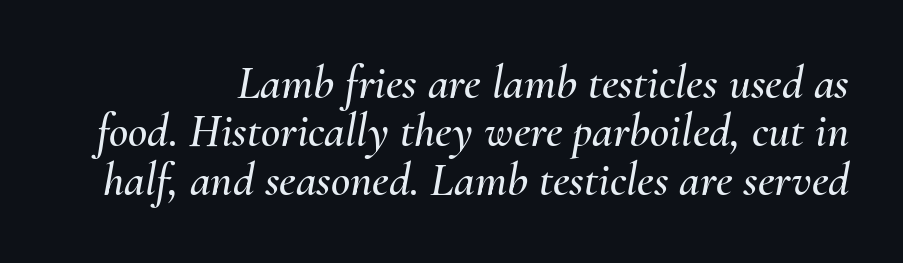
Q: Is the text italic (slanted)? A: Yes, it leans right by about 10 degrees.
Q: Is the text underlined? A: No.
Q: How is the paragraph aligned? A: Right-aligned.
Q: Is the spacing between letters normal or unusually wide? A: Normal.
Q: Is the spacing between lines tight, normal or loose? A: Tight.
Q: Width (condensed, normal, or wide)? A: Normal.
Q: Stroke contrast? A: Medium.
Q: x-height? A: Small.
Q: Monospaced? A: No.
